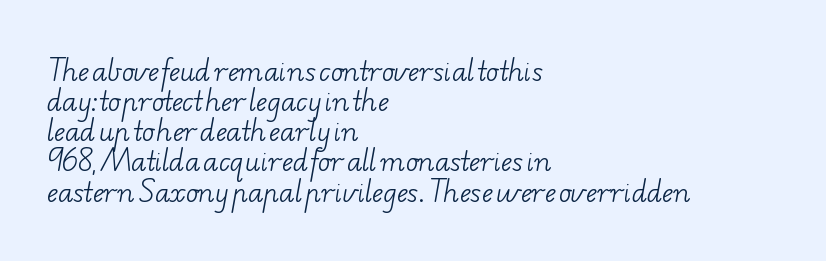
{"bold": "no", "underline": "no", "align": "left", "line_spacing_ratio": 1.16, "letter_spacing": "normal", "letter_spacing_em": 0.0, "glyph_px": 26}
